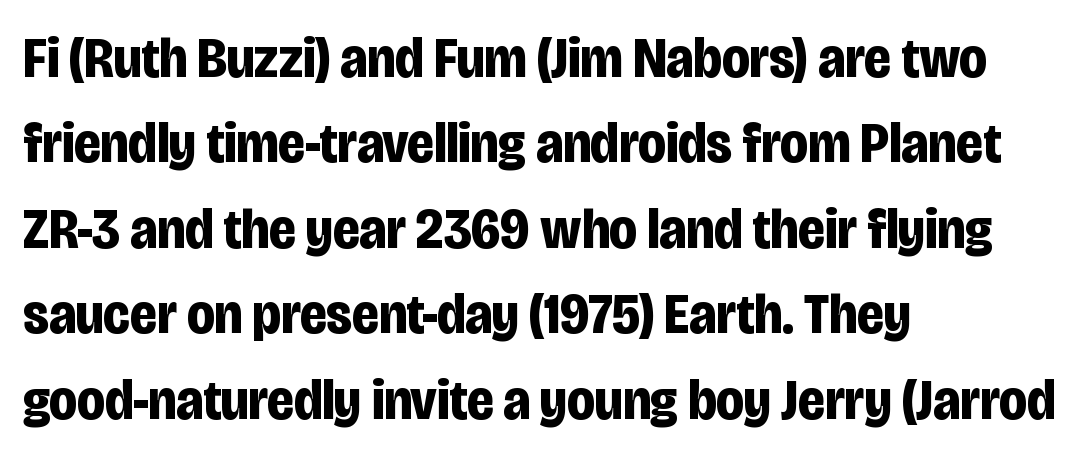
The image shows 57 px bold, condensed sans-serif type, upright; set left-aligned, normal line spacing (1.5x), normal letter spacing, not underlined; low stroke contrast and a large x-height.
